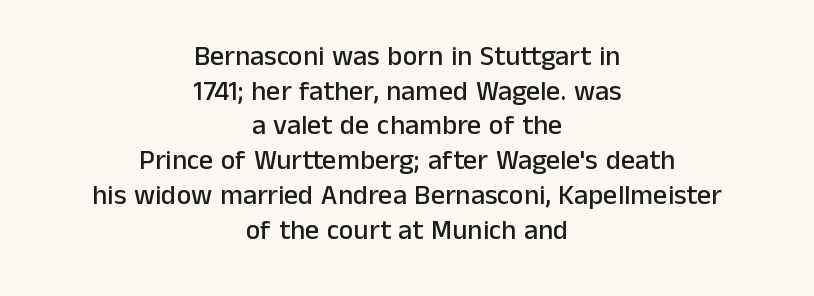
Proportional: the letters do not fall into vertical columns. Letters rest on an invisible, unmarked baseline. Words appear dense and cohesive because spacing is normal. Tall strokes in this sample are plumb rather than angled. This sample is center-justified, so both line endings float freely.
